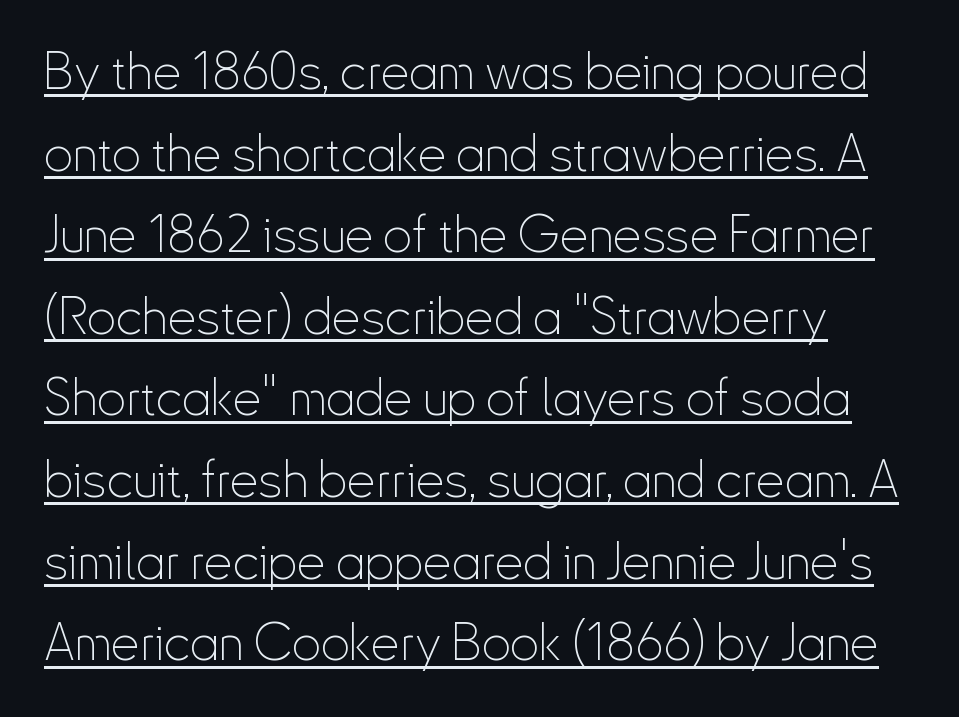
Q: Is the text bold? A: No.
Q: Is the text italic (slanted)? A: No, it is upright.
Q: Is the typeface a serif or a sans-serif typeface? A: Sans-serif.
Q: Is the text underlined? A: Yes.
Q: How is the paragraph aligned? A: Left-aligned.
Q: Is the spacing between letters normal or unusually wide? A: Normal.
Q: Is the spacing between lines tight, normal or loose? A: Normal.
Q: Width (condensed, normal, or wide)? A: Condensed.
Q: Stroke contrast? A: Low.
Q: x-height? A: Small.
Q: Monospaced? A: No.
